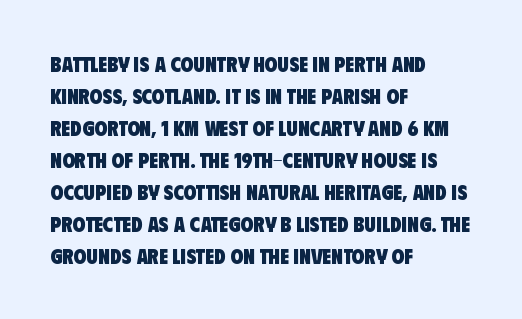
Every row of glyphs begins at an identical x-position on the left. Tracking here is standard; glyphs follow each other at the usual distance. Only glyphs here, with clear space below each row. Summary of vertical rhythm: regular, with standard interline spacing.
